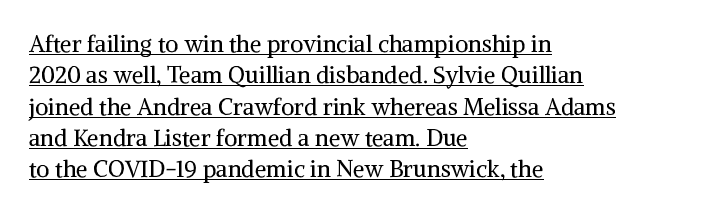
The image shows 23 px text type, upright; set left-aligned, normal line spacing (1.36x), normal letter spacing, underlined.
